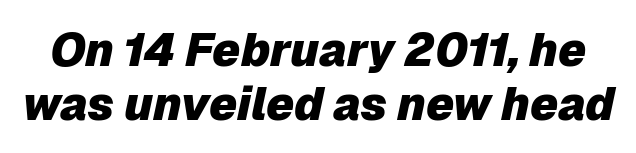
{"italic": "yes", "lean": "right", "slant_degrees": 12, "bold": "yes", "weight": "heavy", "width": "normal", "stroke_contrast": "low", "x_height": "medium", "monospaced": "no", "underline": "no", "line_spacing_ratio": 1.17, "letter_spacing": "normal", "letter_spacing_em": 0.0, "glyph_px": 46}
